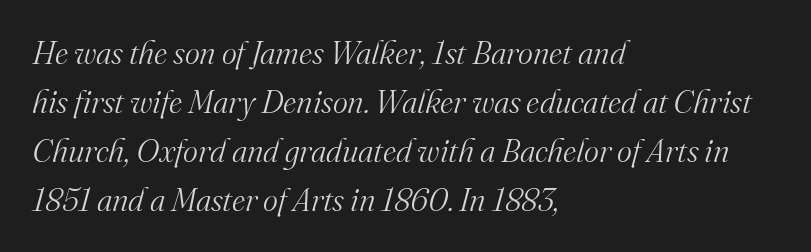
The image shows 32 px light serif type, italic (leaning right); set left-aligned, normal line spacing (1.53x), normal letter spacing, not underlined; medium stroke contrast and a small x-height.
